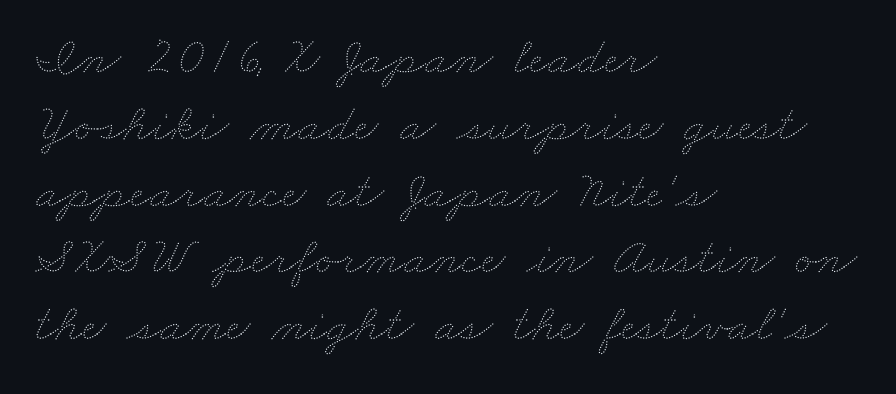
{"bold": "no", "weight": "thin", "width": "wide", "stroke_contrast": "medium", "x_height": "small", "monospaced": "no", "underline": "no", "align": "left", "line_spacing": "normal", "line_spacing_ratio": 1.26, "letter_spacing": "normal", "letter_spacing_em": 0.0, "glyph_px": 53}
